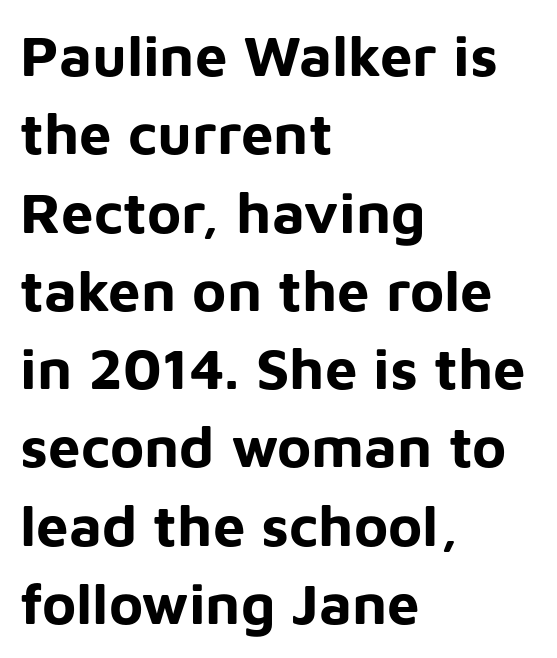
Q: Is the text bold? A: Yes.
Q: Is the text italic (slanted)? A: No, it is upright.
Q: Is the typeface a serif or a sans-serif typeface? A: Sans-serif.
Q: Is the text underlined? A: No.
Q: How is the paragraph aligned? A: Left-aligned.
Q: Is the spacing between letters normal or unusually wide? A: Normal.
Q: Is the spacing between lines tight, normal or loose? A: Normal.
Q: Width (condensed, normal, or wide)? A: Normal.
Q: Stroke contrast? A: Low.
Q: x-height? A: Medium.
Q: Monospaced? A: No.
